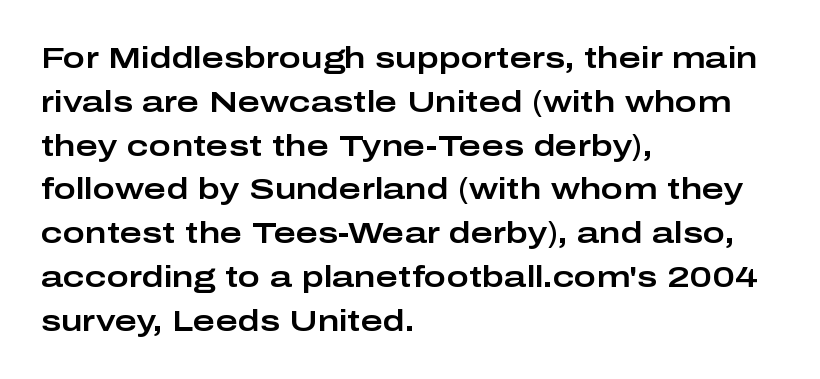
The image shows 30 px wide sans-serif type, upright; set left-aligned, normal line spacing (1.46x), normal letter spacing, not underlined; low stroke contrast and a medium x-height.
